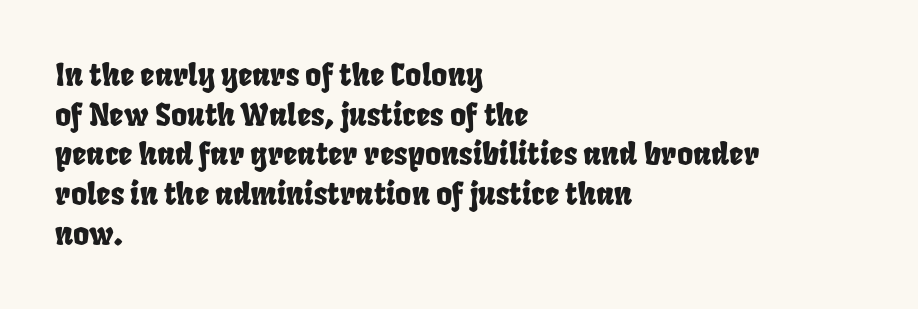
{"width": "condensed", "stroke_contrast": "low", "x_height": "large", "monospaced": "no", "underline": "no", "align": "left", "line_spacing": "normal", "line_spacing_ratio": 1.28, "letter_spacing": "normal", "letter_spacing_em": 0.0, "glyph_px": 31}
